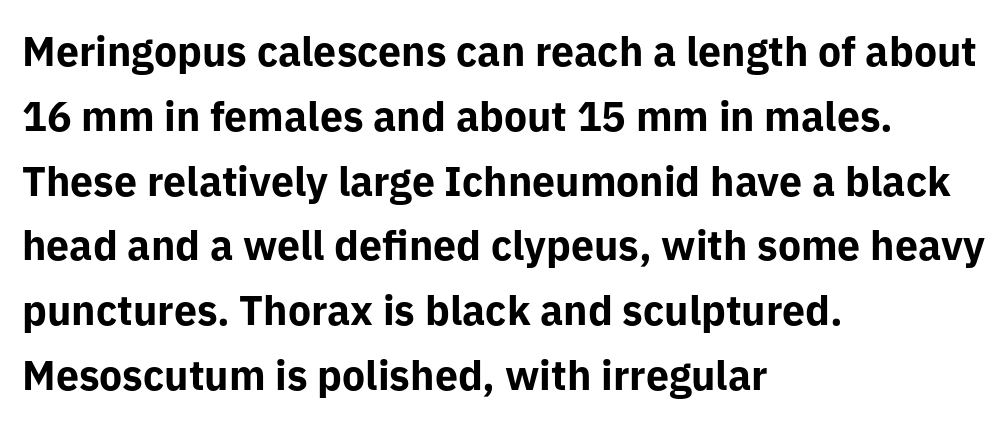
{"serif": "no", "italic": "no", "bold": "yes", "weight": "bold", "width": "normal", "stroke_contrast": "low", "x_height": "medium", "monospaced": "no", "underline": "no", "align": "left", "line_spacing": "normal", "line_spacing_ratio": 1.58, "letter_spacing": "normal", "letter_spacing_em": 0.0, "glyph_px": 41}
